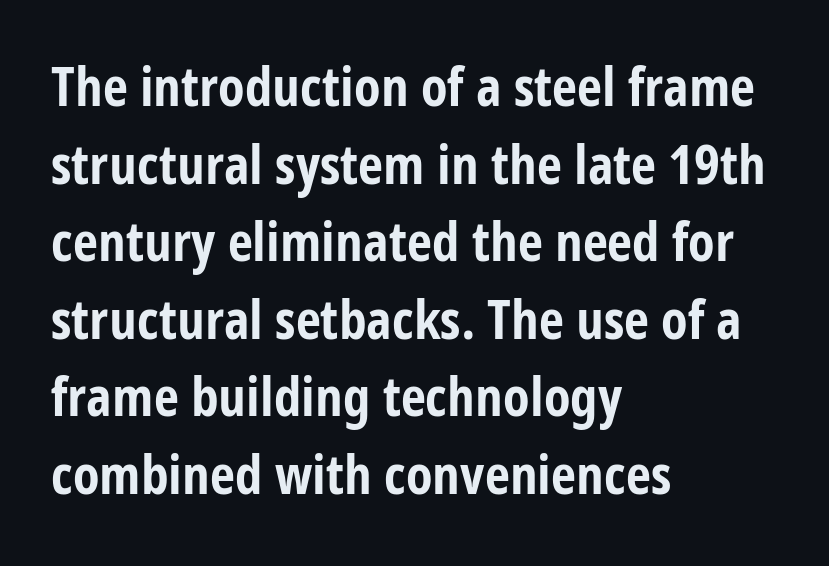
Q: Is the text bold? A: Yes.
Q: Is the text italic (slanted)? A: No, it is upright.
Q: Is the typeface a serif or a sans-serif typeface? A: Sans-serif.
Q: Is the text underlined? A: No.
Q: How is the paragraph aligned? A: Left-aligned.
Q: Is the spacing between letters normal or unusually wide? A: Normal.
Q: Is the spacing between lines tight, normal or loose? A: Normal.
Q: Width (condensed, normal, or wide)? A: Condensed.
Q: Stroke contrast? A: Low.
Q: x-height? A: Large.
Q: Monospaced? A: No.
